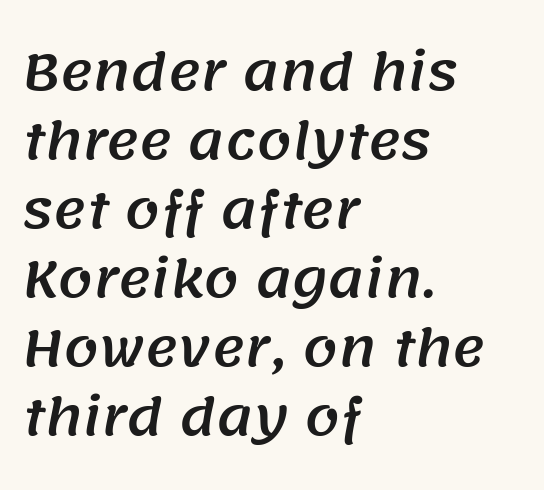
{"serif": "no", "width": "normal", "stroke_contrast": "medium", "x_height": "large", "monospaced": "no", "underline": "no", "align": "left", "line_spacing": "normal", "line_spacing_ratio": 1.38, "letter_spacing": "normal", "letter_spacing_em": 0.0, "glyph_px": 50}
